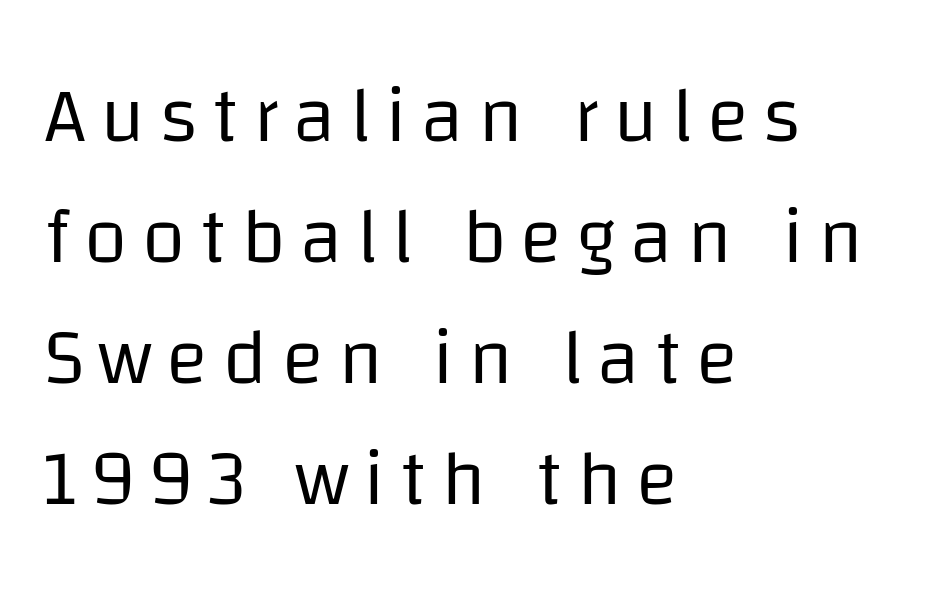
Q: Is the text bold? A: No.
Q: Is the text italic (slanted)? A: No, it is upright.
Q: Is the typeface a serif or a sans-serif typeface? A: Sans-serif.
Q: Is the text underlined? A: No.
Q: How is the paragraph aligned? A: Left-aligned.
Q: Is the spacing between lines tight, normal or loose? A: Normal.
Q: Width (condensed, normal, or wide)? A: Normal.
Q: Stroke contrast? A: Low.
Q: x-height? A: Large.
Q: Monospaced? A: No.
